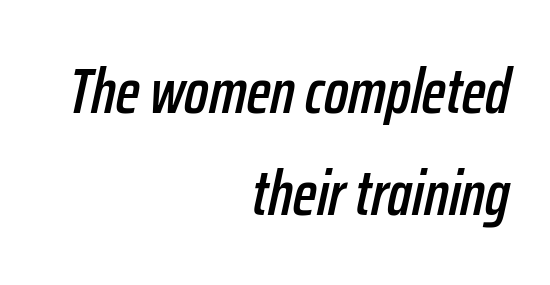
{"italic": "yes", "lean": "right", "slant_degrees": 12, "width": "condensed", "stroke_contrast": "low", "x_height": "medium", "monospaced": "no", "underline": "no", "align": "right", "line_spacing": "normal", "line_spacing_ratio": 1.6, "letter_spacing": "normal", "letter_spacing_em": 0.0, "glyph_px": 64}
